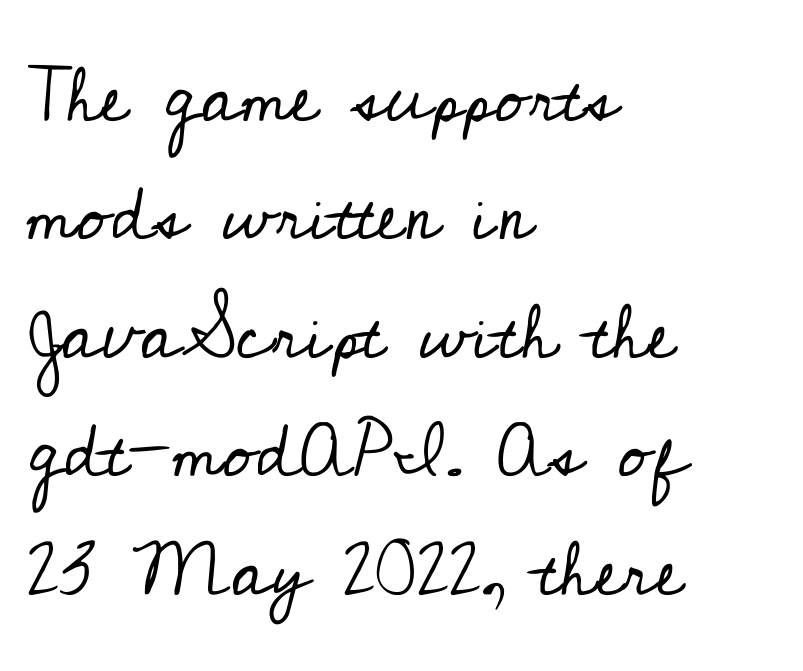
Stroke mass is kept to a normal reading level or below. Spacing between characters is what you'd get straight out of the box. Reading down the column, the eye jumps a familiar distance to each next line.
